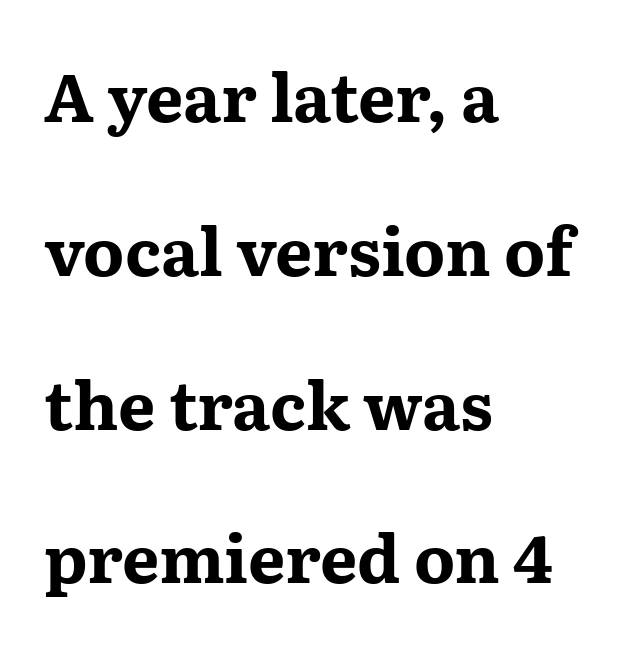
The image shows 66 px bold, wide serif type, upright; set left-aligned, loose line spacing (2.33x), normal letter spacing, not underlined; medium stroke contrast and a medium x-height.
